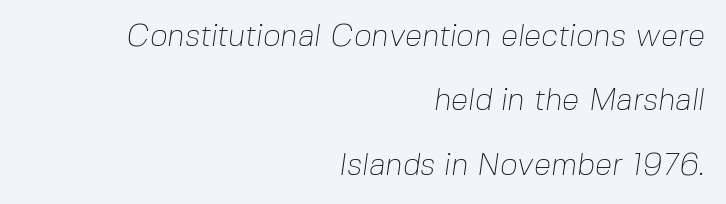
Q: Is the text bold? A: No.
Q: Is the typeface a serif or a sans-serif typeface? A: Sans-serif.
Q: Is the text underlined? A: No.
Q: How is the paragraph aligned? A: Right-aligned.
Q: Is the spacing between letters normal or unusually wide? A: Normal.
Q: Is the spacing between lines tight, normal or loose? A: Loose.
Q: Width (condensed, normal, or wide)? A: Normal.
Q: Stroke contrast? A: Low.
Q: x-height? A: Medium.
Q: Monospaced? A: No.
